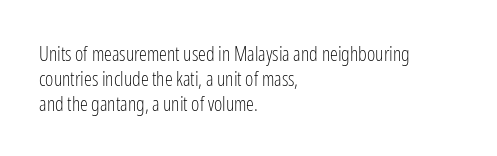
Each stroke keeps to a modest, everyday thickness or less. The type is set solid horizontally, with unmodified tracking. Italic: no, the glyphs are upright roman. In CSS terms this would be text-align: left.
